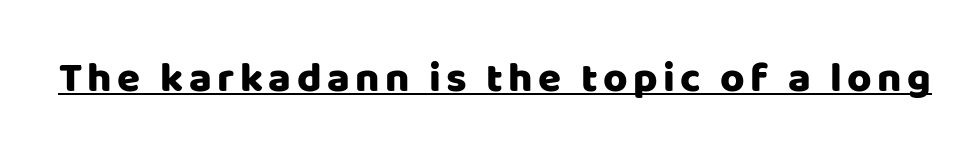
The image shows 42 px sans-serif type, upright; set underlined; low stroke contrast and a large x-height.
